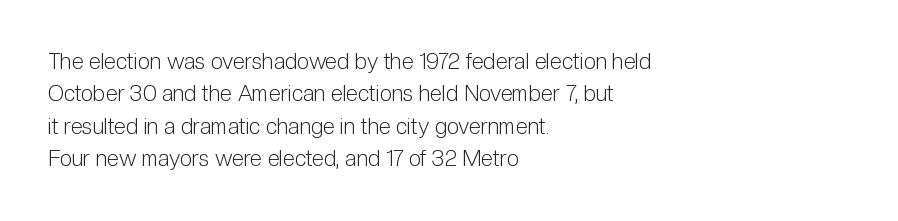
Q: Is the text bold? A: No.
Q: Is the text italic (slanted)? A: No, it is upright.
Q: Is the text underlined? A: No.
Q: How is the paragraph aligned? A: Left-aligned.
Q: Is the spacing between letters normal or unusually wide? A: Normal.
Q: Is the spacing between lines tight, normal or loose? A: Normal.
